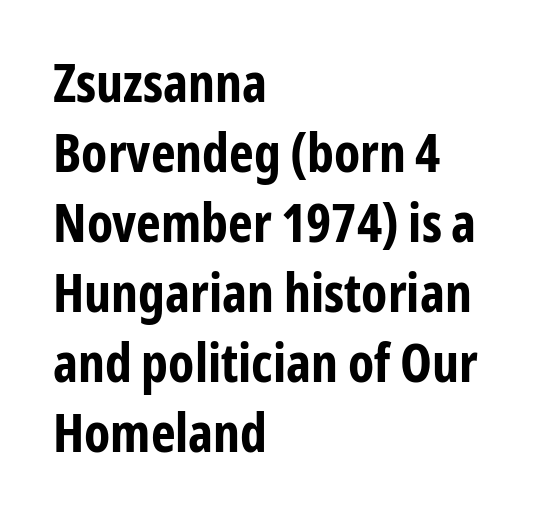
The image shows 53 px bold, condensed sans-serif type, upright; set left-aligned, normal line spacing (1.32x), normal letter spacing, not underlined; low stroke contrast and a medium x-height.
